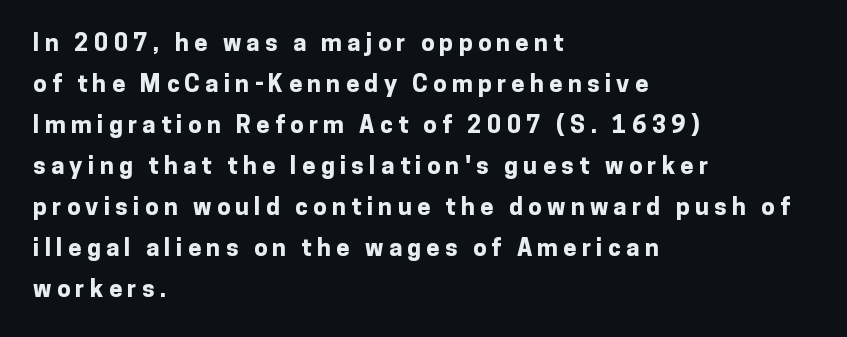
{"italic": "no", "bold": "yes", "underline": "no", "align": "left", "line_spacing_ratio": 1.71, "letter_spacing": "wide", "letter_spacing_em": 0.22, "glyph_px": 24}
